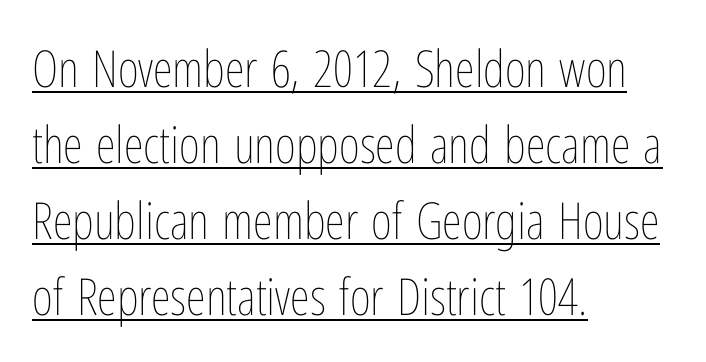
Q: Is the text bold? A: No.
Q: Is the text italic (slanted)? A: No, it is upright.
Q: Is the text underlined? A: Yes.
Q: How is the paragraph aligned? A: Left-aligned.
Q: Is the spacing between letters normal or unusually wide? A: Normal.
Q: Is the spacing between lines tight, normal or loose? A: Normal.
Q: Width (condensed, normal, or wide)? A: Condensed.
Q: Stroke contrast? A: Low.
Q: x-height? A: Medium.
Q: Monospaced? A: No.
